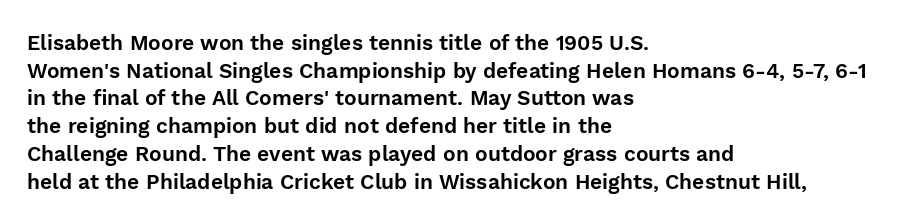
Every character sits straight up, as roman type does. Decoration check: the copy has no underline. A normal amount of white space separates one row of letters from the next. The passage shown has conventional tracking throughout.
